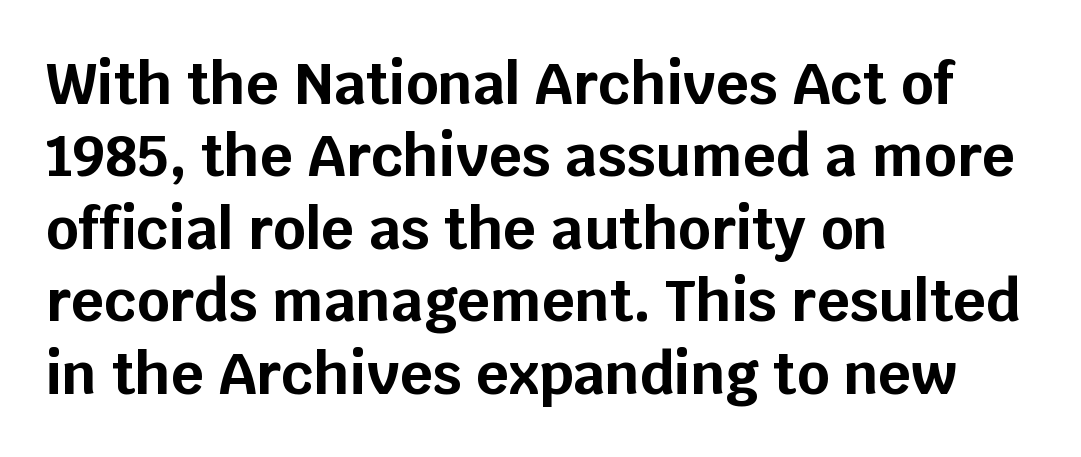
Q: Is the text bold? A: Yes.
Q: Is the text italic (slanted)? A: No, it is upright.
Q: Is the typeface a serif or a sans-serif typeface? A: Sans-serif.
Q: Is the text underlined? A: No.
Q: How is the paragraph aligned? A: Left-aligned.
Q: Is the spacing between letters normal or unusually wide? A: Normal.
Q: Is the spacing between lines tight, normal or loose? A: Normal.
Q: Width (condensed, normal, or wide)? A: Normal.
Q: Stroke contrast? A: Low.
Q: x-height? A: Large.
Q: Monospaced? A: No.
